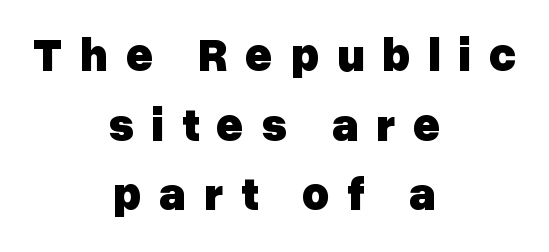
Q: Is the text bold? A: Yes.
Q: Is the text italic (slanted)? A: No, it is upright.
Q: Is the typeface a serif or a sans-serif typeface? A: Sans-serif.
Q: Is the text underlined? A: No.
Q: How is the paragraph aligned? A: Centered.
Q: Is the spacing between letters normal or unusually wide? A: Unusually wide.
Q: Is the spacing between lines tight, normal or loose? A: Normal.
Q: Width (condensed, normal, or wide)? A: Normal.
Q: Stroke contrast? A: Low.
Q: x-height? A: Medium.
Q: Monospaced? A: No.
